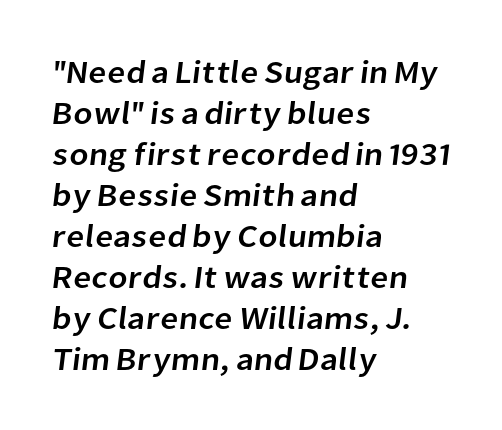
Leftover space on each line is placed entirely after the last word. Proportional: the letters do not fall into vertical columns. No word sits above an underline. Normally led — the rows are evenly, conventionally spaced. These lines are composed in type without serifs.
